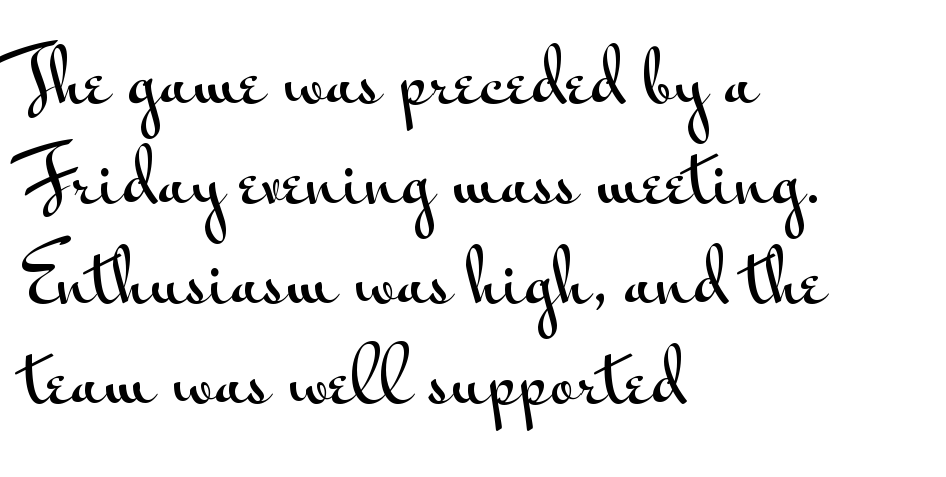
The image shows 72 px wide sans-serif type; set left-aligned, normal line spacing (1.39x), normal letter spacing, not underlined; medium stroke contrast and a small x-height.
